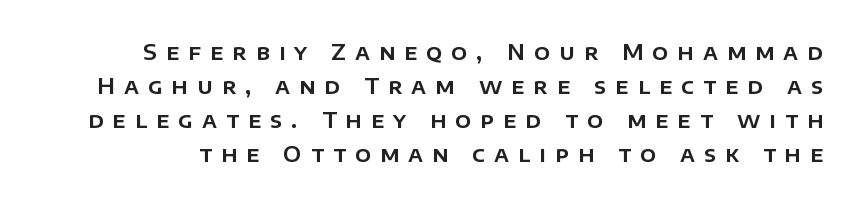
The space directly below the letters is spotless. The line texture is sparse and dotted thanks to wide tracking. The designer left line spacing at the default. Is there any slant? The stems are plumb.
